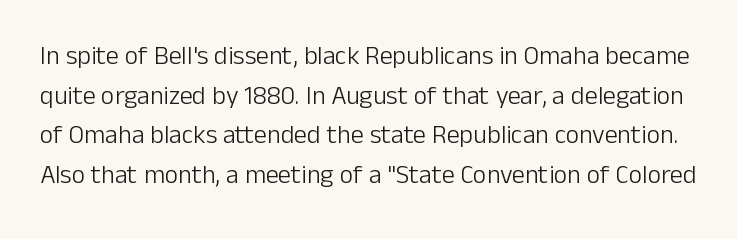
Q: Is the text bold? A: No.
Q: Is the text italic (slanted)? A: No, it is upright.
Q: Is the text underlined? A: No.
Q: Is the spacing between letters normal or unusually wide? A: Normal.
Q: Is the spacing between lines tight, normal or loose? A: Normal.
